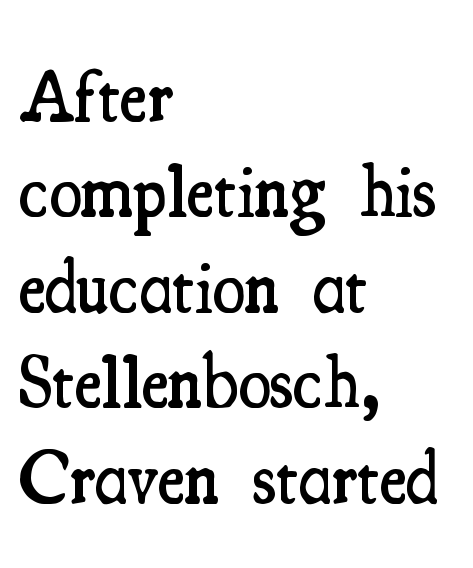
The image shows 74 px semibold, condensed serif type, upright; set left-aligned, normal line spacing (1.29x), normal letter spacing, not underlined; medium stroke contrast and a small x-height.
